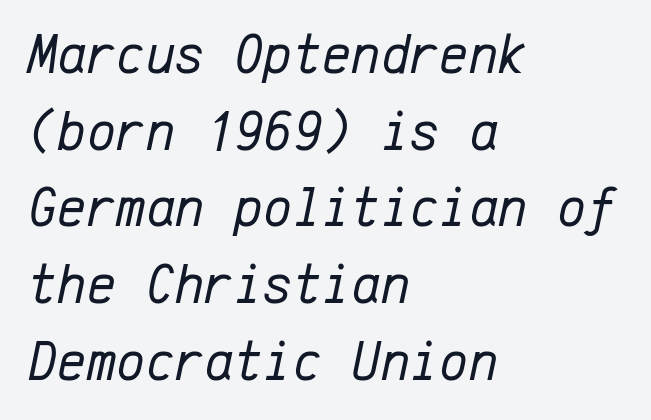
Honestly, there is no underline to notice here at all. Each letter, wide or thin by design, is forced into the same width here. Honestly, the row spacing looks completely unremarkable. Summary of weight: not heavy and not bold. Typeset ragged right — the left edge is the straight one.
